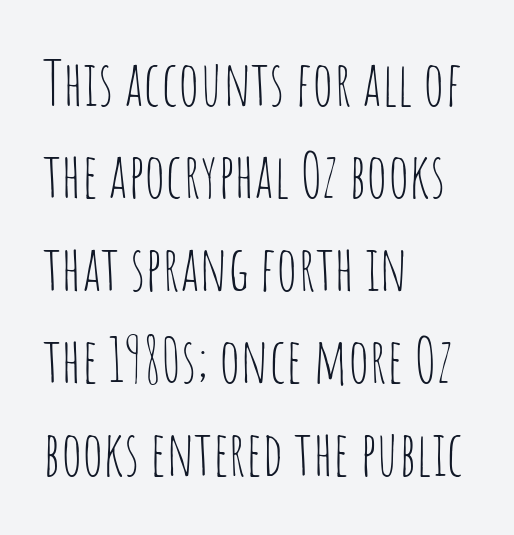
{"serif": "no", "italic": "no", "bold": "no", "weight": "thin", "width": "condensed", "stroke_contrast": "low", "x_height": "large", "monospaced": "no", "underline": "no", "align": "left", "line_spacing": "normal", "line_spacing_ratio": 1.49, "letter_spacing": "normal", "letter_spacing_em": 0.0, "glyph_px": 62}
